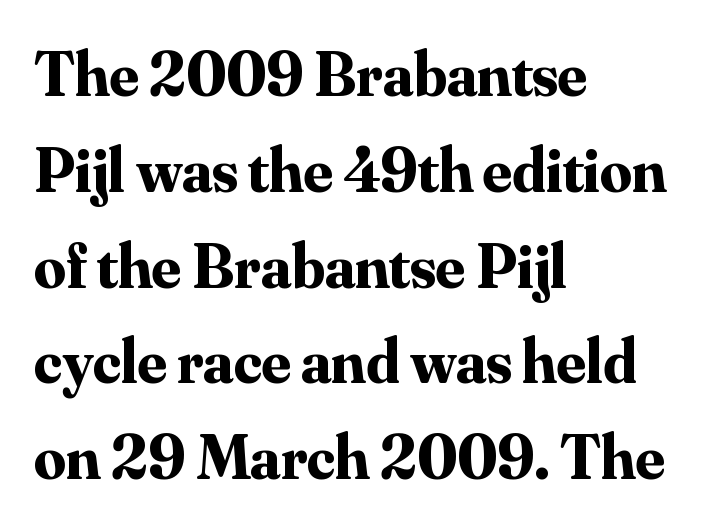
Q: Is the text bold? A: Yes.
Q: Is the text italic (slanted)? A: No, it is upright.
Q: Is the typeface a serif or a sans-serif typeface? A: Serif.
Q: Is the text underlined? A: No.
Q: How is the paragraph aligned? A: Left-aligned.
Q: Is the spacing between letters normal or unusually wide? A: Normal.
Q: Is the spacing between lines tight, normal or loose? A: Normal.
Q: Width (condensed, normal, or wide)? A: Normal.
Q: Stroke contrast? A: Medium.
Q: x-height? A: Small.
Q: Monospaced? A: No.
